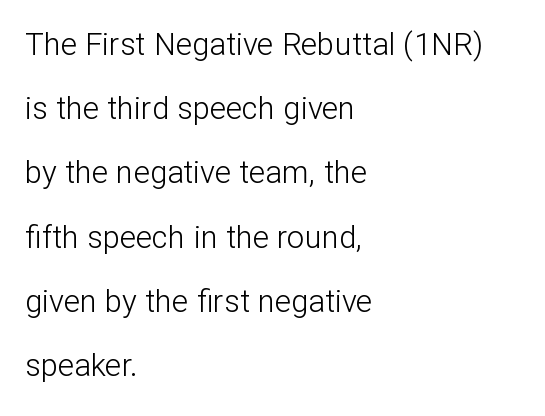
{"serif": "no", "italic": "no", "bold": "no", "weight": "light", "width": "normal", "stroke_contrast": "low", "x_height": "medium", "monospaced": "no", "underline": "no", "align": "left", "line_spacing": "loose", "line_spacing_ratio": 2.07, "letter_spacing": "normal", "letter_spacing_em": 0.0, "glyph_px": 31}
